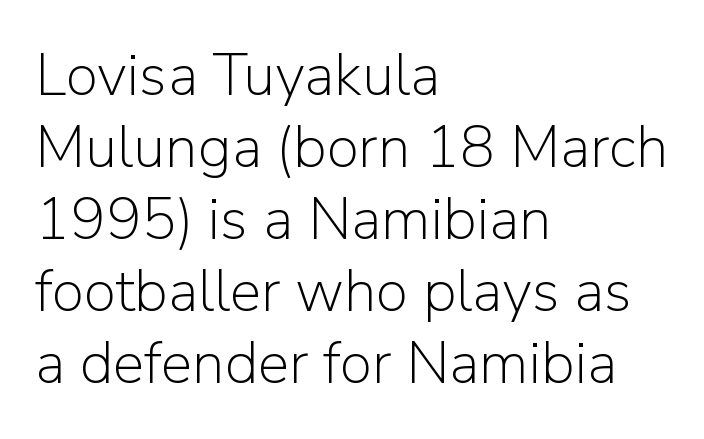
The image shows 59 px light sans-serif type, upright; set left-aligned, line spacing 1.22x, normal letter spacing, not underlined; low stroke contrast and a medium x-height.
